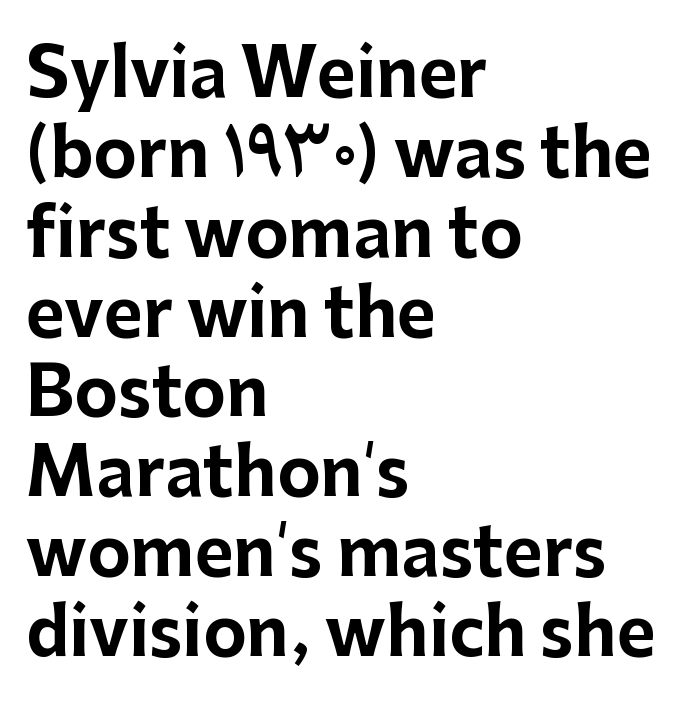
Q: Is the text bold? A: Yes.
Q: Is the text italic (slanted)? A: No, it is upright.
Q: Is the typeface a serif or a sans-serif typeface? A: Sans-serif.
Q: Is the text underlined? A: No.
Q: How is the paragraph aligned? A: Left-aligned.
Q: Is the spacing between letters normal or unusually wide? A: Normal.
Q: Width (condensed, normal, or wide)? A: Normal.
Q: Stroke contrast? A: Low.
Q: x-height? A: Medium.
Q: Monospaced? A: No.
